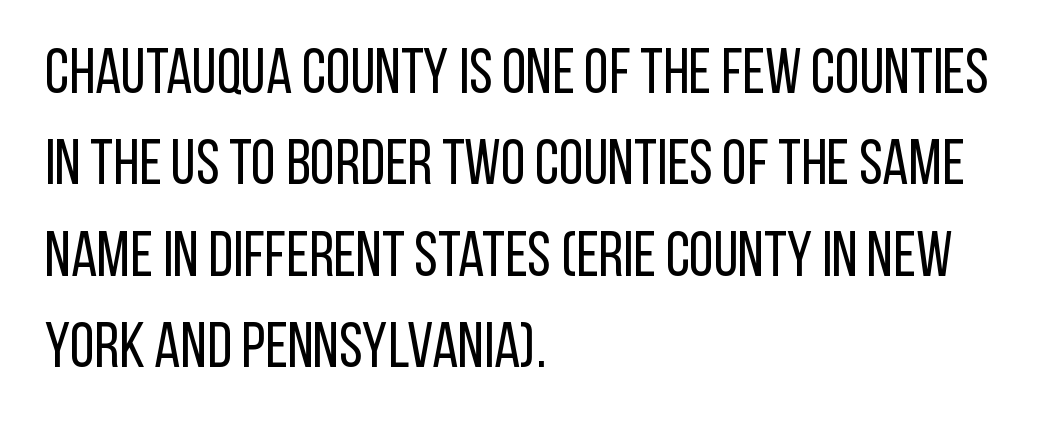
Q: Is the text bold? A: No.
Q: Is the text italic (slanted)? A: No, it is upright.
Q: Is the typeface a serif or a sans-serif typeface? A: Sans-serif.
Q: Is the text underlined? A: No.
Q: How is the paragraph aligned? A: Left-aligned.
Q: Is the spacing between letters normal or unusually wide? A: Normal.
Q: Is the spacing between lines tight, normal or loose? A: Normal.
Q: Width (condensed, normal, or wide)? A: Condensed.
Q: Stroke contrast? A: Low.
Q: x-height? A: Large.
Q: Monospaced? A: No.
